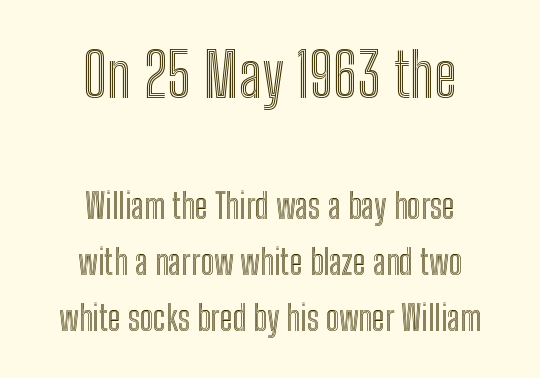
The setting favours the middle, as headings and verse often do. Posture: straight, roman, zero tilt. This layout puts the oversized block above and the modest block below. The letters advance in unequal steps, a hallmark of proportional type. The string is rendered with underlining switched off.
